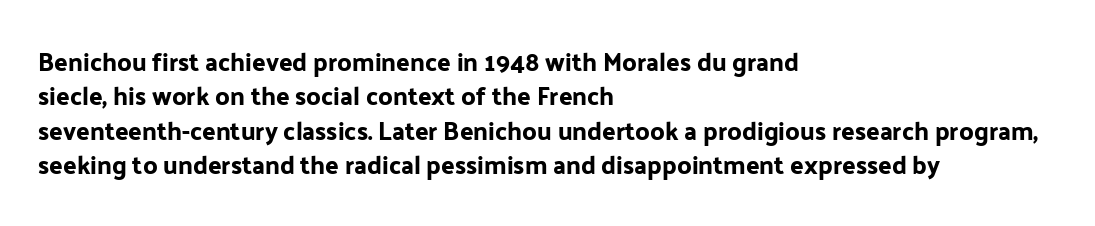
Q: Is the text italic (slanted)? A: No, it is upright.
Q: Is the text underlined? A: No.
Q: How is the paragraph aligned? A: Left-aligned.
Q: Is the spacing between letters normal or unusually wide? A: Normal.
Q: Is the spacing between lines tight, normal or loose? A: Normal.
